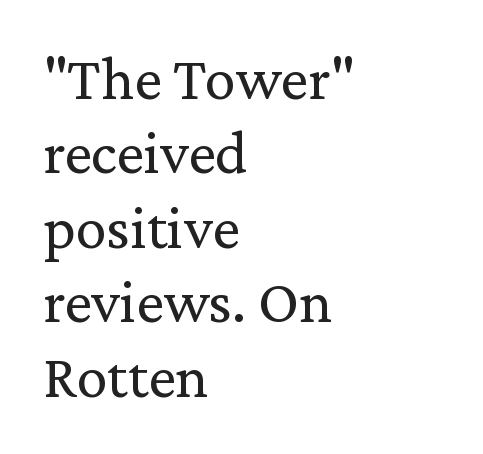
Weight: not bold — regular or lighter. Is the block centered? No — it sits flush against the left margin. You could not count columns in this text — the font is proportionally spaced. Inter-character spacing is left at the font's built-in metrics. The glyphs in this specimen are seriffed. The zone under the glyphs is completely vacant.
